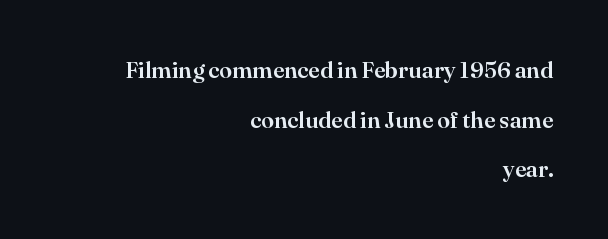
Q: Is the text italic (slanted)? A: No, it is upright.
Q: Is the text underlined? A: No.
Q: How is the paragraph aligned? A: Right-aligned.
Q: Is the spacing between letters normal or unusually wide? A: Normal.
Q: Is the spacing between lines tight, normal or loose? A: Loose.
